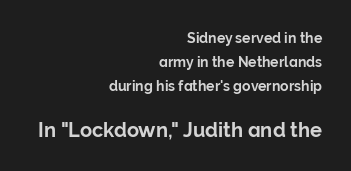
The image shows 20 px text type, upright; set right-aligned, line spacing 1.71x, normal letter spacing, not underlined; the second (bottom) block is 1.43x larger.
